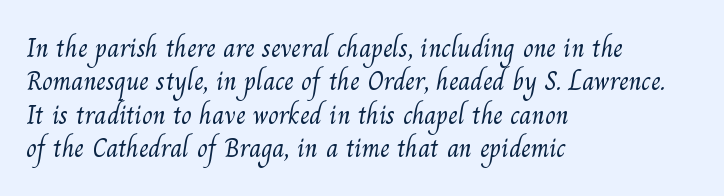
{"bold": "no", "underline": "no", "align": "left", "line_spacing_ratio": 1.24, "letter_spacing": "normal", "letter_spacing_em": 0.0, "glyph_px": 27}
